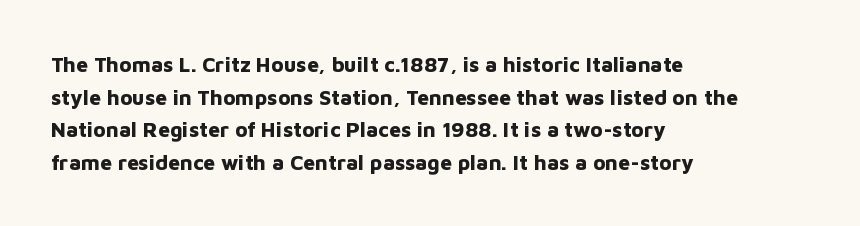
The rendering anchors every line to the left-hand side. In terms of posture, this sample is upright. This sample uses plain, unmodified letter spacing. The gap between lines stays unmarked.
